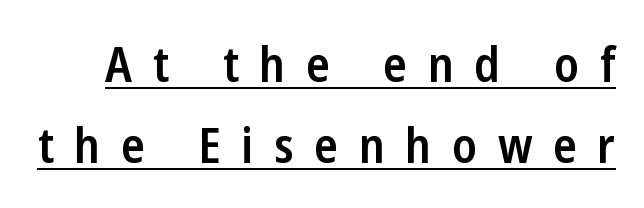
Style check: upright. Successive baselines arrive at the customary interval. The passage shown is semibold, sitting just below true bold. These characters rest on top of a visible drawn line. Honestly, the letter spacing is so wide it's the main thing you notice.
